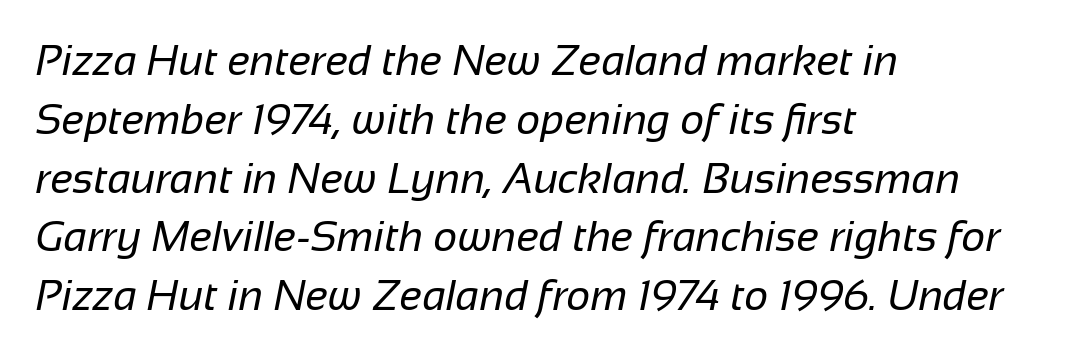
{"serif": "no", "bold": "no", "weight": "regular", "width": "normal", "stroke_contrast": "low", "x_height": "medium", "monospaced": "no", "underline": "no", "align": "left", "line_spacing": "normal", "line_spacing_ratio": 1.4, "letter_spacing": "normal", "letter_spacing_em": 0.0, "glyph_px": 42}
